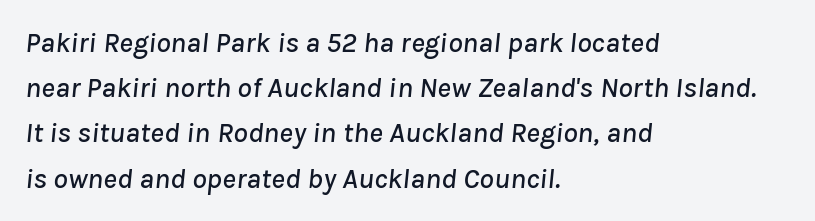
Q: Is the text italic (slanted)? A: Yes, it leans right by about 8 degrees.
Q: Is the text underlined? A: No.
Q: How is the paragraph aligned? A: Left-aligned.
Q: Is the spacing between letters normal or unusually wide? A: Normal.
Q: Is the spacing between lines tight, normal or loose? A: Normal.
Q: Width (condensed, normal, or wide)? A: Normal.
Q: Stroke contrast? A: Low.
Q: x-height? A: Medium.
Q: Monospaced? A: No.
